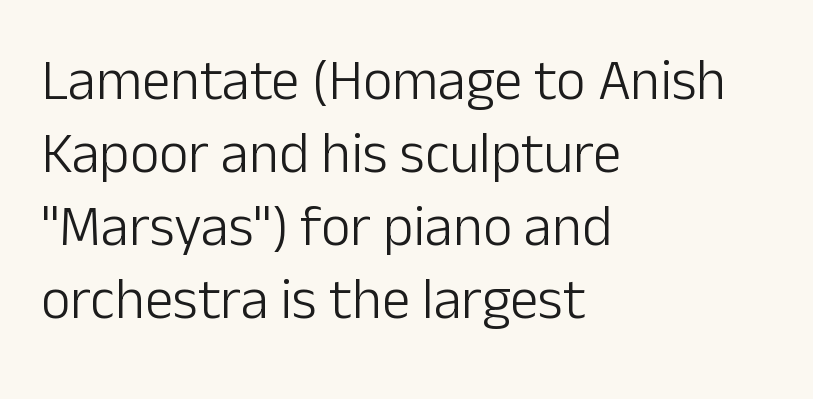
The image shows 57 px light sans-serif type, upright; set left-aligned, normal line spacing (1.28x), normal letter spacing, not underlined; low stroke contrast and a medium x-height.
